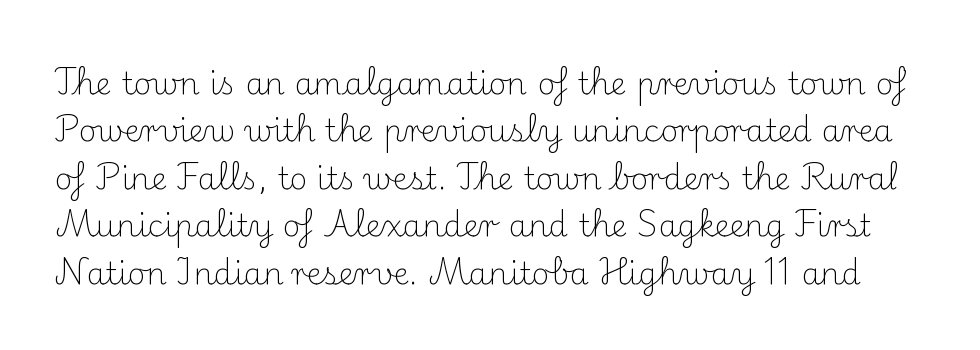
{"serif": "yes", "italic": "no", "bold": "no", "weight": "light", "width": "normal", "stroke_contrast": "medium", "x_height": "small", "monospaced": "no", "underline": "no", "line_spacing": "normal", "line_spacing_ratio": 1.53, "letter_spacing": "normal", "letter_spacing_em": 0.0, "glyph_px": 31}
